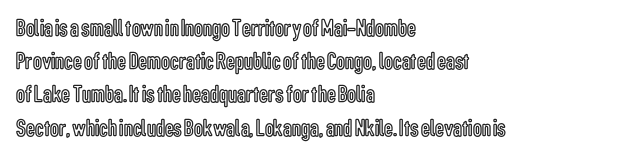
The image shows 25 px text type, upright; set left-aligned, normal line spacing (1.33x), normal letter spacing, not underlined.
